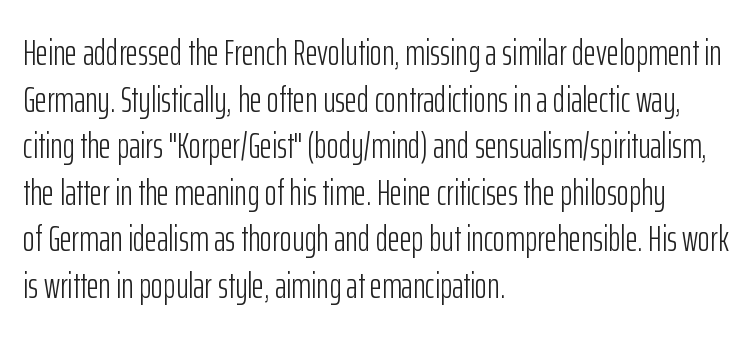
How would I describe the line gaps? Plain and ordinary. The characters display no serif detailing; their extremities are plain. Compared with a centered layout, this one pins lines to the left instead. You could call the tracking neutral — neither tight nor loose. The weight would be labelled regular, book, light, or lighter still. No word sits above an underline.
